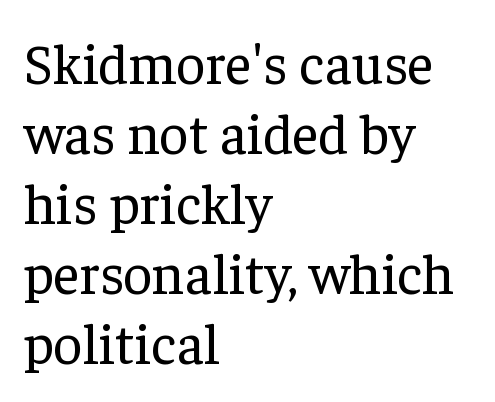
{"serif": "yes", "italic": "no", "bold": "no", "weight": "regular", "width": "normal", "stroke_contrast": "low", "x_height": "medium", "monospaced": "no", "underline": "no", "align": "left", "line_spacing_ratio": 1.23, "letter_spacing": "normal", "letter_spacing_em": 0.0, "glyph_px": 57}
